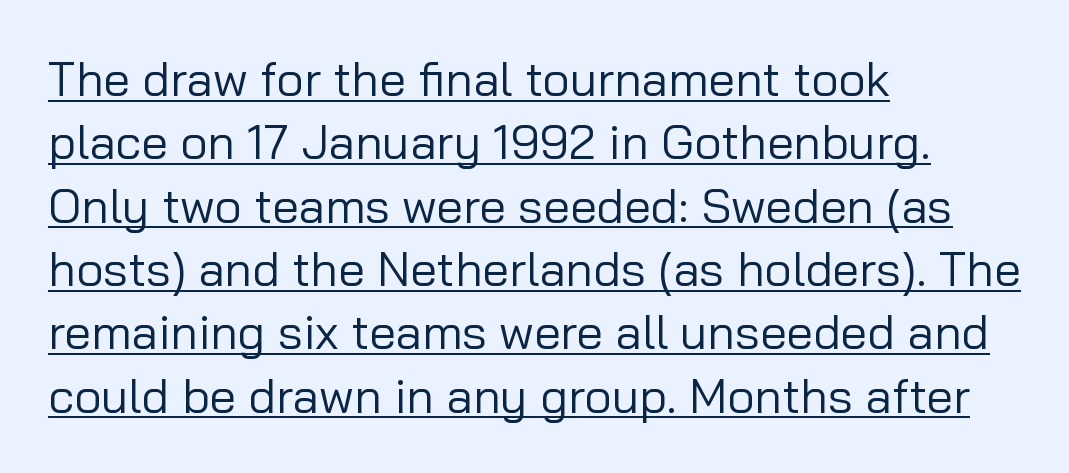
Q: Is the text bold? A: No.
Q: Is the text italic (slanted)? A: No, it is upright.
Q: Is the typeface a serif or a sans-serif typeface? A: Sans-serif.
Q: Is the text underlined? A: Yes.
Q: How is the paragraph aligned? A: Left-aligned.
Q: Is the spacing between letters normal or unusually wide? A: Normal.
Q: Is the spacing between lines tight, normal or loose? A: Normal.
Q: Width (condensed, normal, or wide)? A: Normal.
Q: Stroke contrast? A: Low.
Q: x-height? A: Medium.
Q: Monospaced? A: No.
